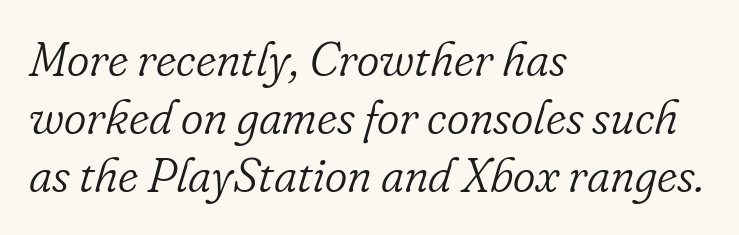
{"serif": "yes", "italic": "yes", "lean": "right", "slant_degrees": 16, "bold": "no", "weight": "light", "width": "normal", "stroke_contrast": "low", "x_height": "small", "monospaced": "no", "underline": "no", "align": "left", "line_spacing_ratio": 1.21, "letter_spacing": "normal", "letter_spacing_em": 0.0, "glyph_px": 48}
